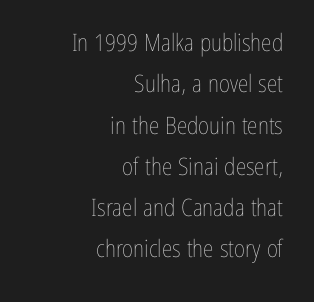
Q: Is the text bold? A: No.
Q: Is the text italic (slanted)? A: No, it is upright.
Q: Is the text underlined? A: No.
Q: How is the paragraph aligned? A: Right-aligned.
Q: Is the spacing between letters normal or unusually wide? A: Normal.
